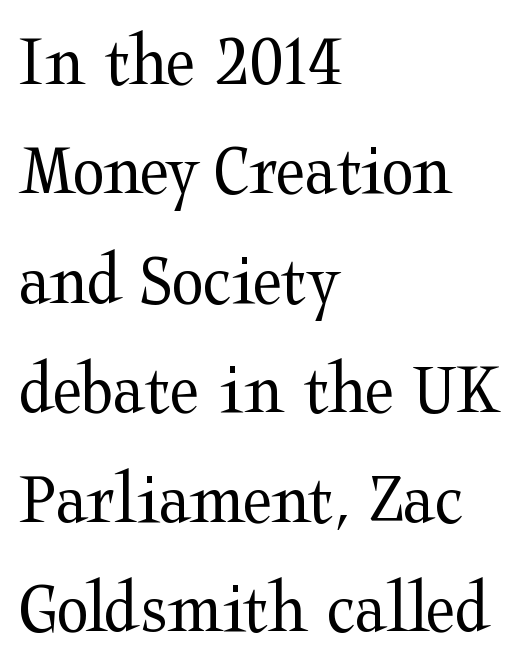
The image shows 75 px regular-weight, wide serif type, upright; set left-aligned, normal line spacing (1.46x), normal letter spacing, not underlined; medium stroke contrast and a medium x-height.
